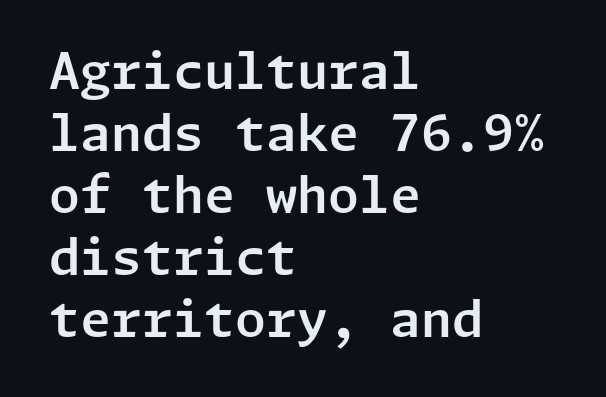
Left-aligned paragraph, ragged on the right. The passage shown is not underscored anywhere. The designer went with a sans here, leaving each stem footless. This is roman type, the default non-slanted kind. Is the letter spacing exaggerated? No — it looks like the ordinary default.
